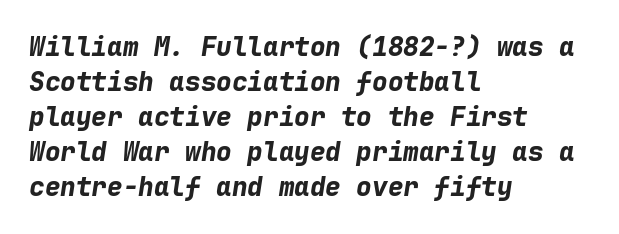
{"italic": "yes", "lean": "right", "slant_degrees": 9, "bold": "yes", "underline": "no", "align": "left", "line_spacing": "normal", "line_spacing_ratio": 1.35, "letter_spacing": "normal", "letter_spacing_em": 0.0, "glyph_px": 26}
